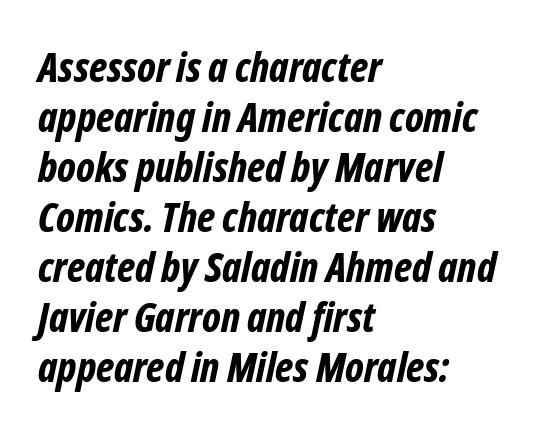
{"italic": "yes", "lean": "right", "slant_degrees": 12, "bold": "yes", "weight": "bold", "width": "condensed", "stroke_contrast": "low", "x_height": "medium", "monospaced": "no", "underline": "no", "align": "left", "line_spacing_ratio": 1.22, "letter_spacing": "normal", "letter_spacing_em": 0.0, "glyph_px": 41}
